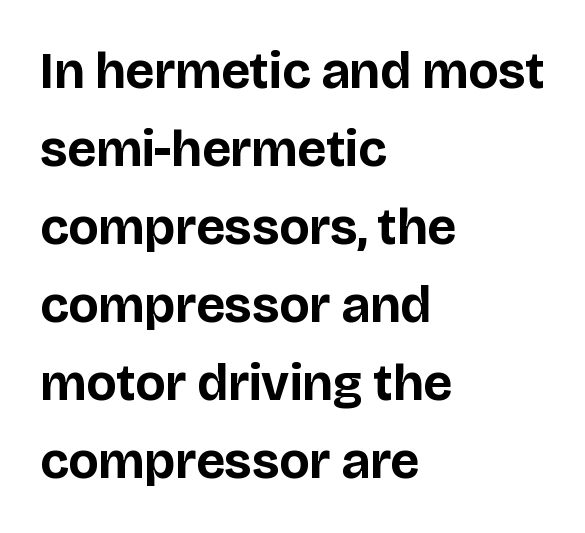
Q: Is the text bold? A: Yes.
Q: Is the text italic (slanted)? A: No, it is upright.
Q: Is the typeface a serif or a sans-serif typeface? A: Sans-serif.
Q: Is the text underlined? A: No.
Q: How is the paragraph aligned? A: Left-aligned.
Q: Is the spacing between letters normal or unusually wide? A: Normal.
Q: Is the spacing between lines tight, normal or loose? A: Normal.
Q: Width (condensed, normal, or wide)? A: Normal.
Q: Stroke contrast? A: Low.
Q: x-height? A: Large.
Q: Monospaced? A: No.
